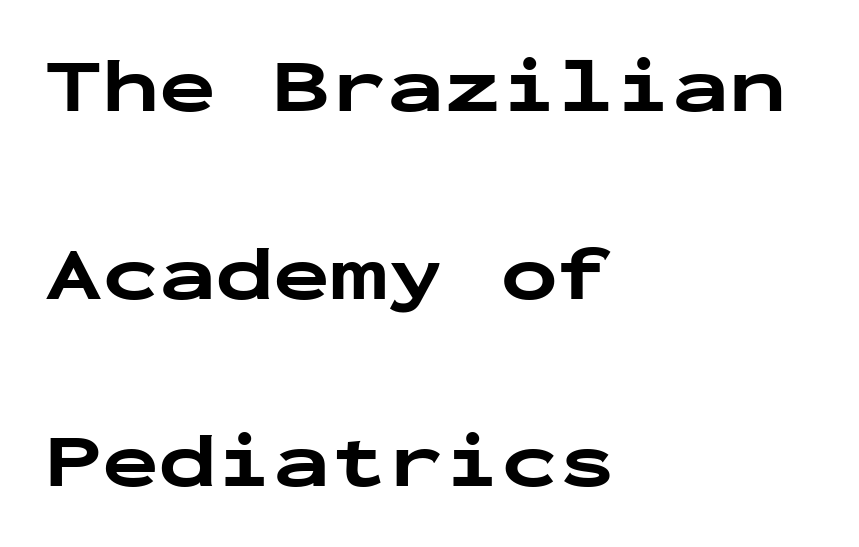
The image shows 76 px bold, wide sans-serif type, upright, monospaced; set left-aligned, loose line spacing (2.47x), normal letter spacing, not underlined; low stroke contrast and a medium x-height.
